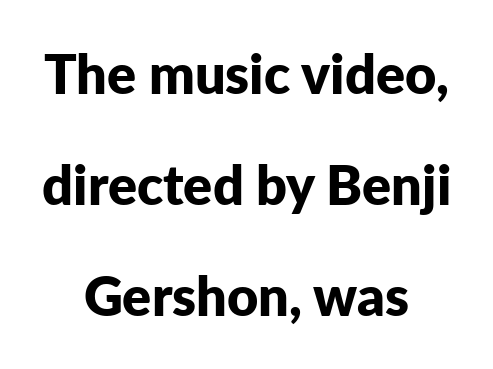
The strokes are fattened all the way to bold. Beneath every word, the page is bare. Proportional: the letters do not fall into vertical columns. Observe the ordinary spacing: letters are neighbours, not strangers.
